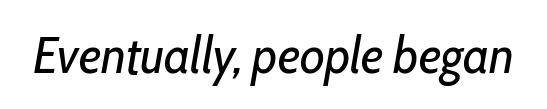
Q: Is the text bold? A: No.
Q: Is the text italic (slanted)? A: Yes, it leans right by about 10 degrees.
Q: Is the text underlined? A: No.
Q: Is the spacing between letters normal or unusually wide? A: Normal.
Q: Width (condensed, normal, or wide)? A: Condensed.
Q: Stroke contrast? A: Low.
Q: x-height? A: Medium.
Q: Monospaced? A: No.
